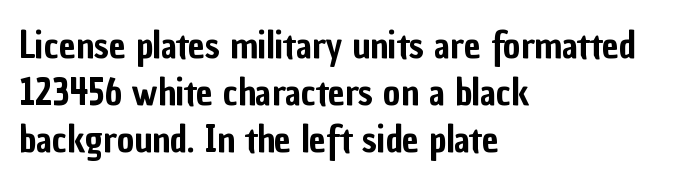
Q: Is the text italic (slanted)? A: No, it is upright.
Q: Is the typeface a serif or a sans-serif typeface? A: Sans-serif.
Q: Is the text underlined? A: No.
Q: How is the paragraph aligned? A: Left-aligned.
Q: Is the spacing between letters normal or unusually wide? A: Normal.
Q: Is the spacing between lines tight, normal or loose? A: Normal.
Q: Width (condensed, normal, or wide)? A: Condensed.
Q: Stroke contrast? A: Low.
Q: x-height? A: Medium.
Q: Monospaced? A: No.
